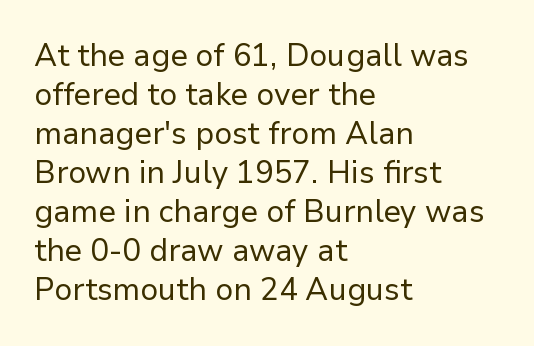
{"serif": "no", "italic": "no", "bold": "no", "weight": "regular", "width": "normal", "stroke_contrast": "low", "x_height": "medium", "monospaced": "no", "underline": "no", "align": "left", "line_spacing": "normal", "line_spacing_ratio": 1.26, "letter_spacing": "normal", "letter_spacing_em": 0.0, "glyph_px": 31}
